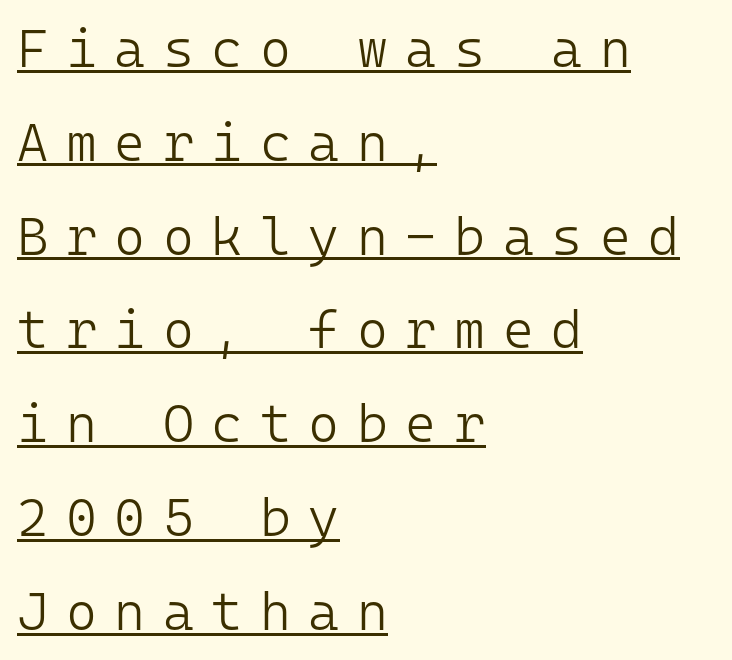
The image shows 53 px light sans-serif type, upright, monospaced; set left-aligned, line spacing 1.77x, unusually wide letter spacing (+0.33 em), underlined; low stroke contrast and a medium x-height.
